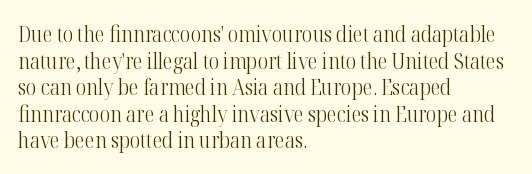
The face used here is rendered with its standard letterfit. The rag falls on the right side of this text block. The typeface has the unassuming heft of standard copy or less. Italic: no, the glyphs are upright roman.
